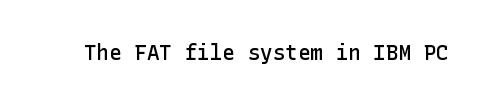
Q: Is the text bold? A: Semi-bold.
Q: Is the text italic (slanted)? A: No, it is upright.
Q: Is the text underlined? A: No.
Q: Is the spacing between letters normal or unusually wide? A: Normal.
